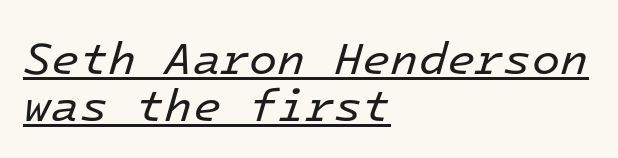
Q: Is the text bold? A: No.
Q: Is the text italic (slanted)? A: Yes, it leans right by about 16 degrees.
Q: Is the text underlined? A: Yes.
Q: How is the paragraph aligned? A: Left-aligned.
Q: Is the spacing between letters normal or unusually wide? A: Normal.
Q: Is the spacing between lines tight, normal or loose? A: Tight.
Q: Width (condensed, normal, or wide)? A: Normal.
Q: Stroke contrast? A: Low.
Q: x-height? A: Medium.
Q: Monospaced? A: Yes.
